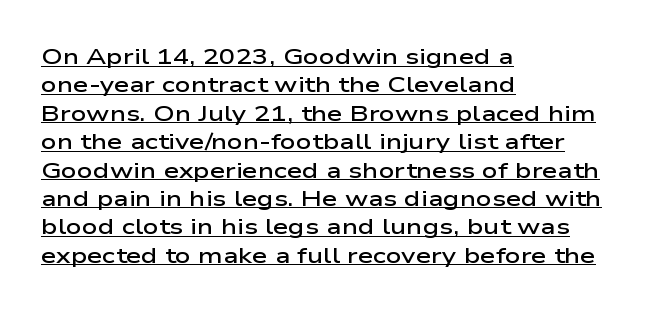
The image shows 22 px text type, upright; set left-aligned, normal line spacing (1.29x), normal letter spacing, underlined.
